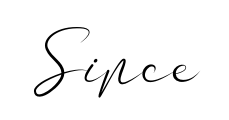
Nope, no serifs anywhere on these letters. Type without underlining. Think of a printed novel: that variable character pitch is what you see here. Is the type heavy? It reads as light-to-regular instead. The rendering keeps characters at their native spacing.
